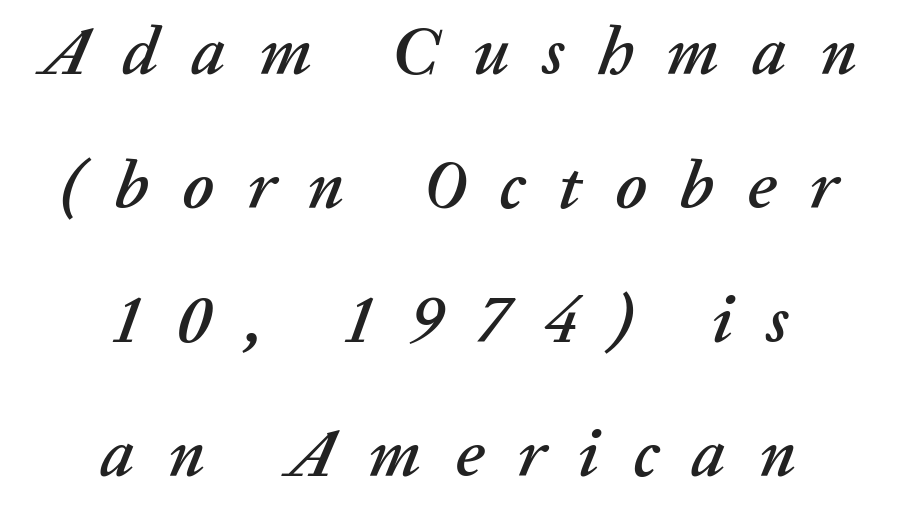
Q: Is the text italic (slanted)? A: Yes, it leans right by about 20 degrees.
Q: Is the text underlined? A: No.
Q: How is the paragraph aligned? A: Centered.
Q: Is the spacing between letters normal or unusually wide? A: Unusually wide.
Q: Is the spacing between lines tight, normal or loose? A: Loose.
Q: Width (condensed, normal, or wide)? A: Normal.
Q: Stroke contrast? A: Low.
Q: x-height? A: Medium.
Q: Monospaced? A: No.
